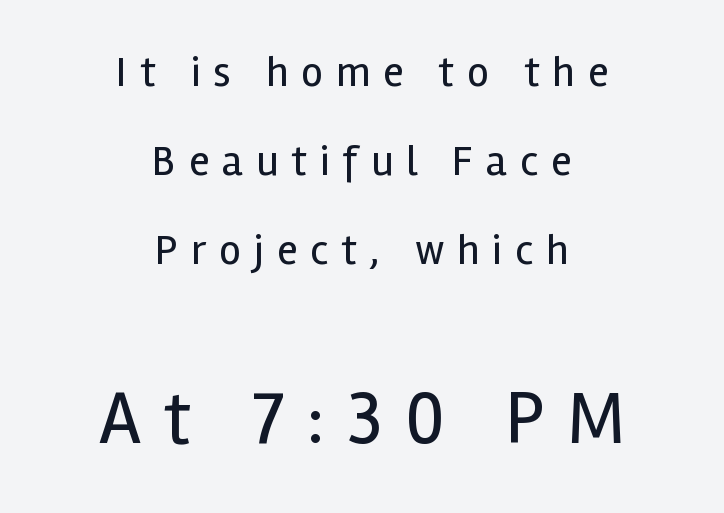
The image shows 75 px regular-weight sans-serif type, upright; set centered, loose line spacing (2.07x), unusually wide letter spacing (+0.3 em), not underlined; the second (bottom) block is 1.74x larger; a medium x-height.
